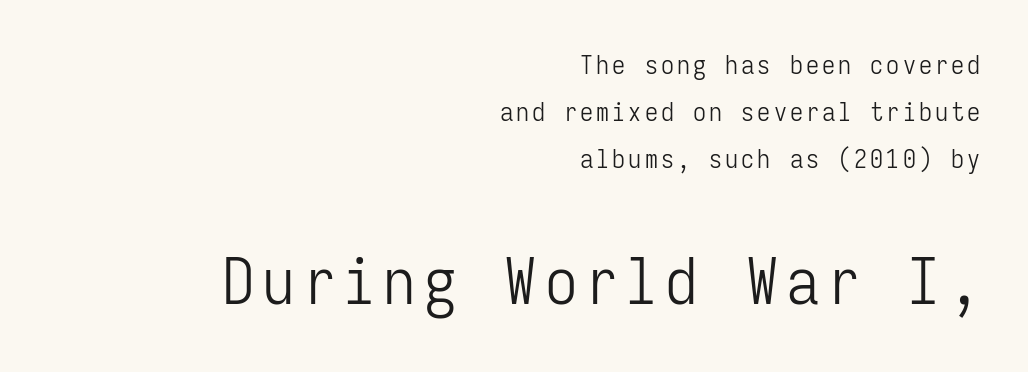
Q: Is the text bold? A: No.
Q: Is the text italic (slanted)? A: No, it is upright.
Q: Is the typeface a serif or a sans-serif typeface? A: Sans-serif.
Q: Is the text underlined? A: No.
Q: How is the paragraph aligned? A: Right-aligned.
Q: Which block of text is set in a larger size, the first (top) or the second (bottom)? A: The second (bottom) one.
Q: Width (condensed, normal, or wide)? A: Condensed.
Q: Stroke contrast? A: Low.
Q: x-height? A: Medium.
Q: Monospaced? A: Yes.
